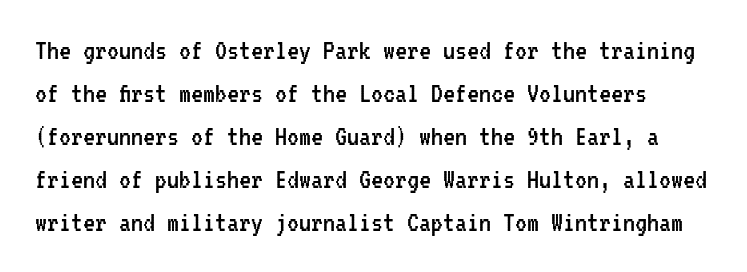
{"serif": "no", "italic": "no", "bold": "no", "weight": "regular", "width": "condensed", "stroke_contrast": "low", "x_height": "medium", "monospaced": "yes", "underline": "no", "line_spacing": "normal", "line_spacing_ratio": 1.43, "letter_spacing": "normal", "letter_spacing_em": 0.0, "glyph_px": 30}
